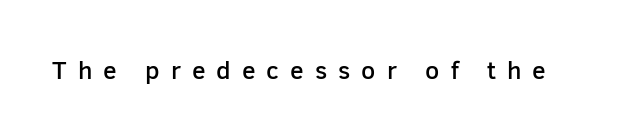
{"italic": "no", "bold": "semi", "underline": "no", "letter_spacing": "wide", "letter_spacing_em": 0.44, "glyph_px": 25}
